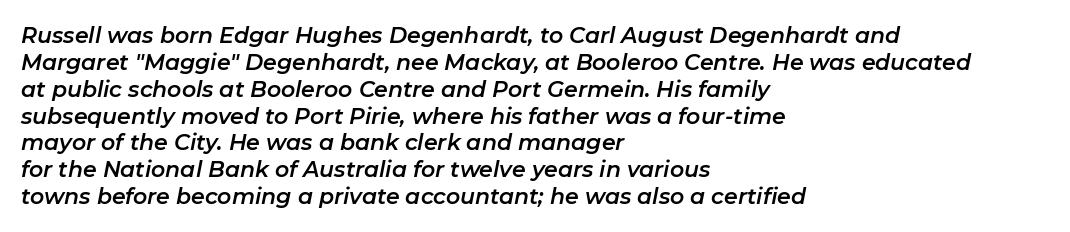
The image shows 22 px text type, italic (leaning right); set left-aligned, line spacing 1.22x, normal letter spacing, not underlined.
